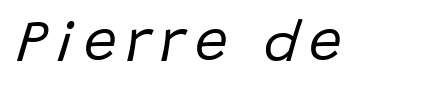
Letters have the restrained weight of plain body copy at most. You can tell it's italic because the verticals aren't actually vertical. A typesetter would call this proportional, since set widths differ per character. The baseline area is clear.
